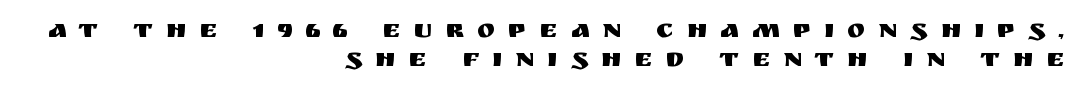
Q: Is the text italic (slanted)? A: No, it is upright.
Q: Is the text underlined? A: No.
Q: How is the paragraph aligned? A: Right-aligned.
Q: Is the spacing between letters normal or unusually wide? A: Unusually wide.
Q: Is the spacing between lines tight, normal or loose? A: Tight.
